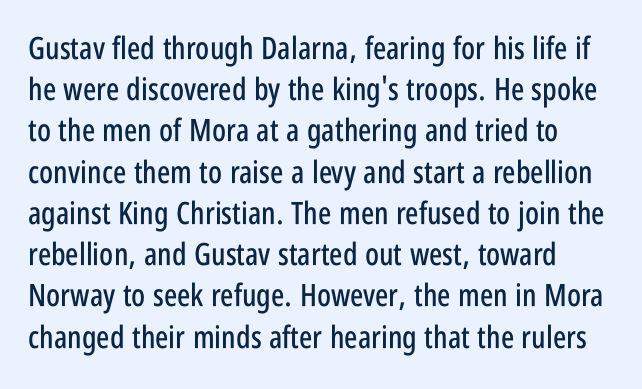
The image shows 31 px condensed sans-serif type, upright; set normal line spacing (1.33x), normal letter spacing, not underlined; low stroke contrast and a large x-height.
